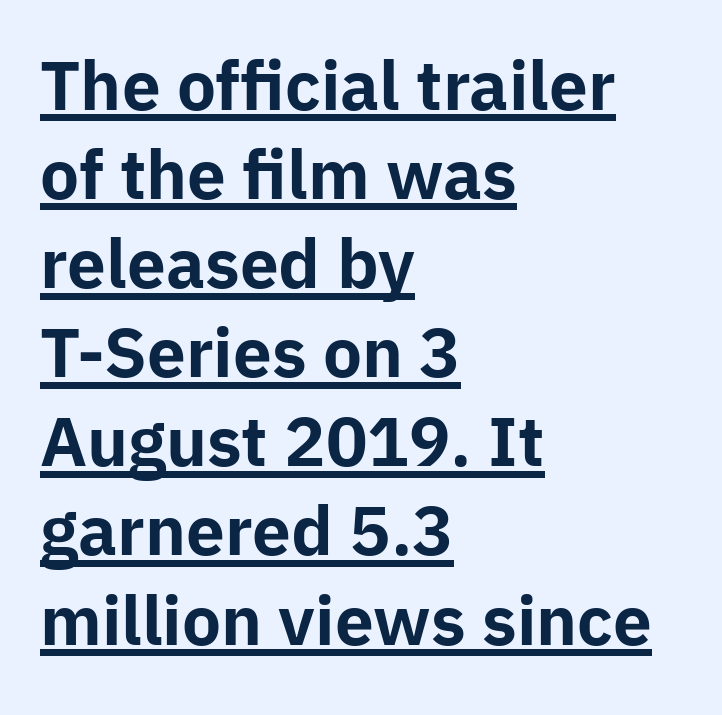
Q: Is the text bold? A: Yes.
Q: Is the text italic (slanted)? A: No, it is upright.
Q: Is the typeface a serif or a sans-serif typeface? A: Sans-serif.
Q: Is the text underlined? A: Yes.
Q: How is the paragraph aligned? A: Left-aligned.
Q: Is the spacing between letters normal or unusually wide? A: Normal.
Q: Is the spacing between lines tight, normal or loose? A: Normal.
Q: Width (condensed, normal, or wide)? A: Normal.
Q: Stroke contrast? A: Low.
Q: x-height? A: Medium.
Q: Monospaced? A: No.
